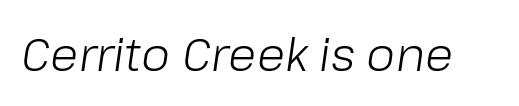
The image shows 46 px light type, italic (leaning right); set normal letter spacing, not underlined; low stroke contrast and a medium x-height.
